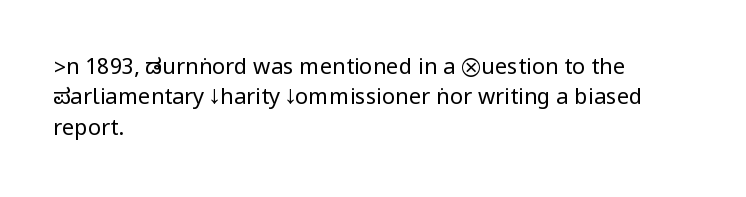
A quiet, ordinary-to-light weight characterises the typeface. The text block is weighted toward the left margin, trailing off unevenly rightward. This rendering leaves character spacing at its baseline value. Characters remain perfectly vertical along every line. The strip under each line holds only bare page.
